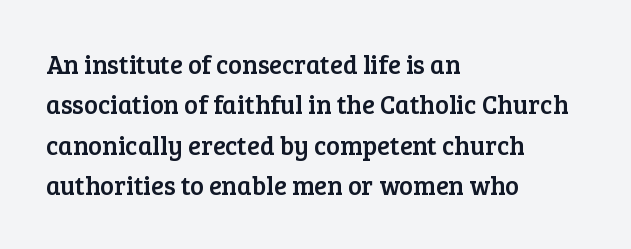
The image shows 26 px text type, upright; set left-aligned, normal line spacing (1.55x), normal letter spacing, not underlined.
